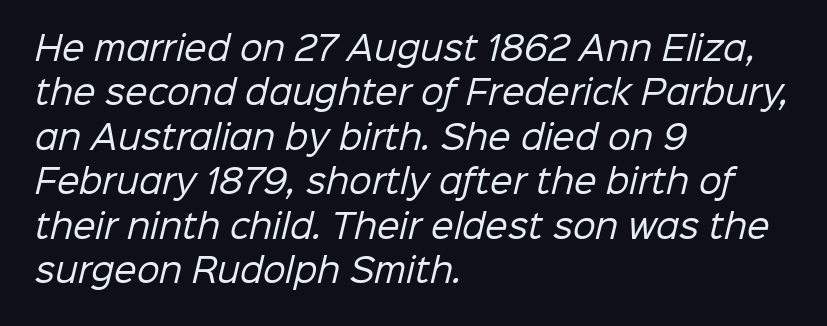
Letters rest on an invisible, unmarked baseline. Observe the absence of serifs on each vertical stroke in this sample. The typesetter chose a ragged-right arrangement here. Stroke thickness stays within the range of a standard reading face or lighter. Varying glyph widths throughout — classic text-font behaviour. The designer left line spacing at the default.
